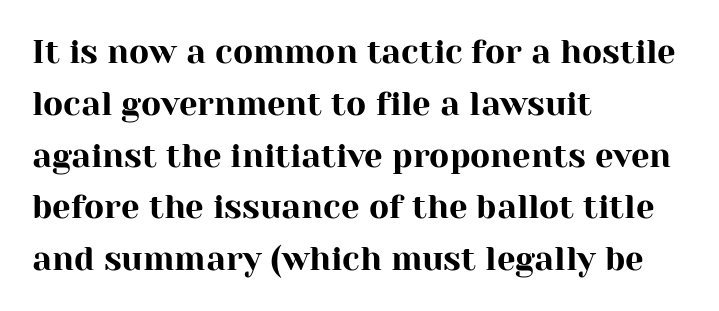
The face used here is proportionally spaced, like ordinary book or web type. Compared with a centered layout, this one pins lines to the left instead. A typesetter would call this leading conventional body-copy spacing. Words float on clear page, feet unadorned. The line texture is even and compact thanks to regular tracking. Unlike a clean sans, this face finishes its strokes with serifs.
